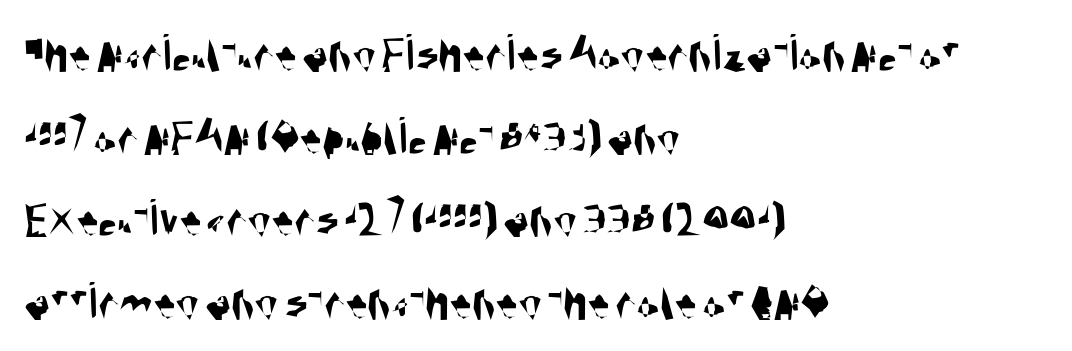
Q: Is the typeface a serif or a sans-serif typeface? A: Sans-serif.
Q: Is the text underlined? A: No.
Q: How is the paragraph aligned? A: Left-aligned.
Q: Is the spacing between letters normal or unusually wide? A: Normal.
Q: Is the spacing between lines tight, normal or loose? A: Normal.
Q: Width (condensed, normal, or wide)? A: Condensed.
Q: Stroke contrast? A: Medium.
Q: x-height? A: Large.
Q: Monospaced? A: No.
